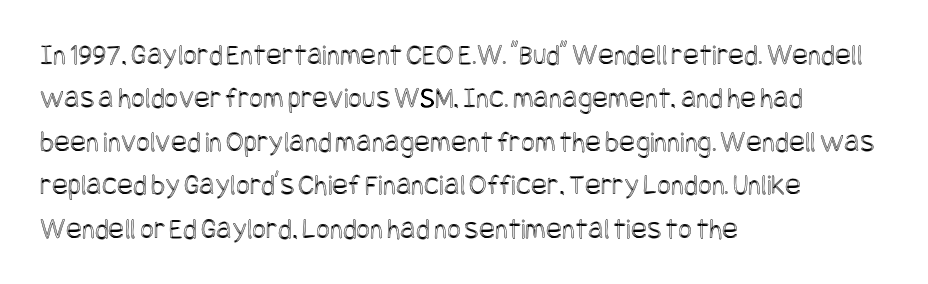
Italic: no, the glyphs are upright roman. The gaps between neighbouring characters are ordinary and unremarkable. Baseline-to-baseline distance is the conventional proportion of letter height. Horizontal alignment here is leftward, the default for most running prose.
